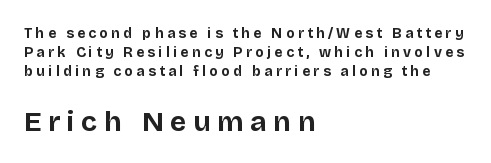
{"serif": "no", "italic": "no", "bold": "yes", "weight": "bold", "width": "normal", "stroke_contrast": "low", "x_height": "large", "monospaced": "no", "underline": "no", "align": "left", "line_spacing": "normal", "line_spacing_ratio": 1.37, "letter_spacing": "wide", "letter_spacing_em": 0.24, "larger_block": "second", "size_ratio": 2.0, "glyph_px": 28}
